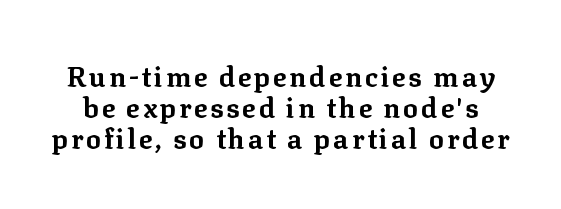
The image shows 28 px bold serif type, upright; set tight line spacing (1.1x), not underlined; low stroke contrast and a medium x-height.
